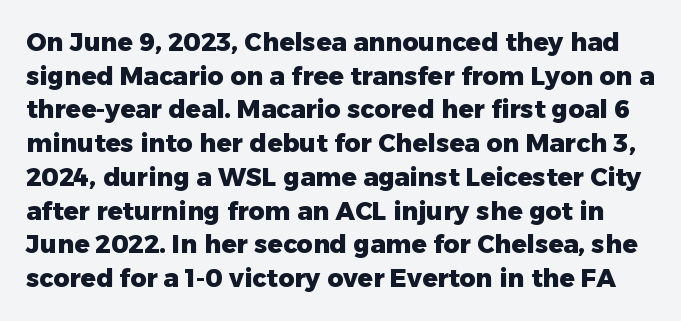
{"italic": "no", "bold": "yes", "underline": "no", "line_spacing": "normal", "line_spacing_ratio": 1.35, "letter_spacing": "normal", "letter_spacing_em": 0.0, "glyph_px": 25}
